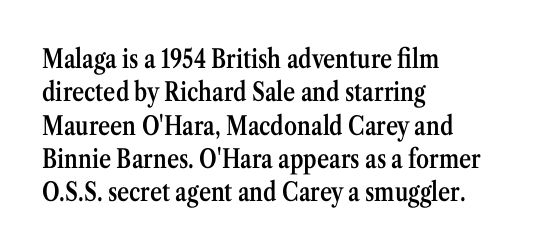
Q: Is the text bold? A: Semi-bold.
Q: Is the text italic (slanted)? A: No, it is upright.
Q: Is the text underlined? A: No.
Q: How is the paragraph aligned? A: Left-aligned.
Q: Is the spacing between letters normal or unusually wide? A: Normal.
Q: Is the spacing between lines tight, normal or loose? A: Normal.
